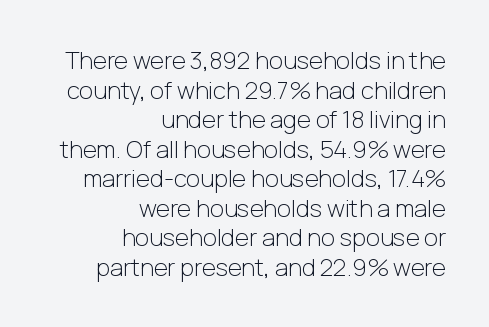
The image shows 24 px text type, upright; set right-aligned, line spacing 1.23x, normal letter spacing, not underlined.
